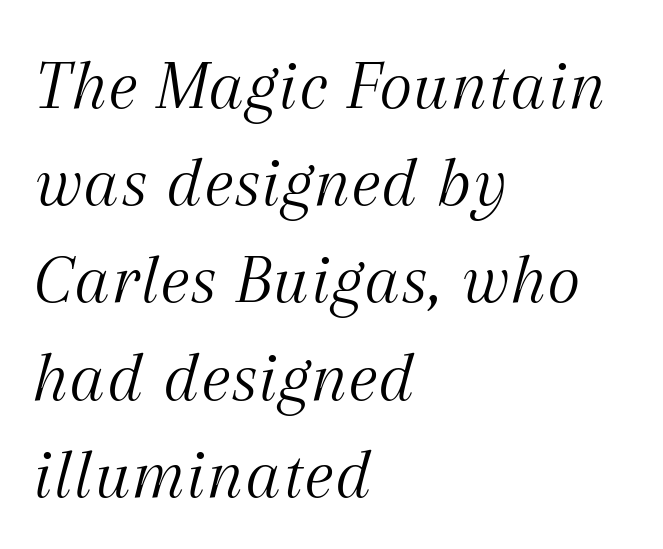
Style check: oblique. Letters have the restrained weight of plain body copy at most. The compositor pushed each line to the left boundary. The passage shown is typed in a proportional face where columns would drift.
